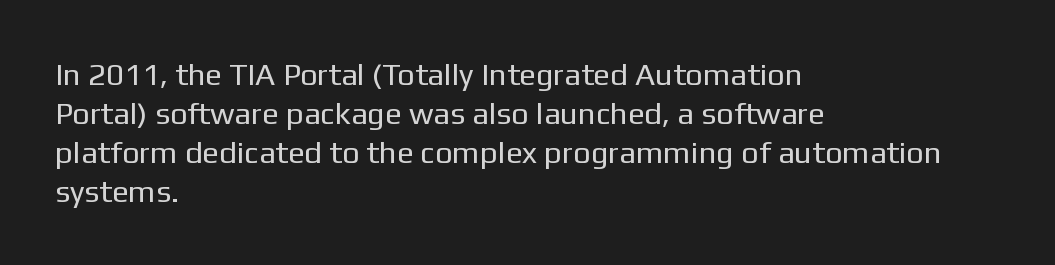
{"serif": "no", "italic": "no", "bold": "no", "weight": "regular", "width": "normal", "stroke_contrast": "low", "x_height": "medium", "monospaced": "no", "underline": "no", "align": "left", "line_spacing": "normal", "line_spacing_ratio": 1.26, "letter_spacing": "normal", "letter_spacing_em": 0.0, "glyph_px": 31}
